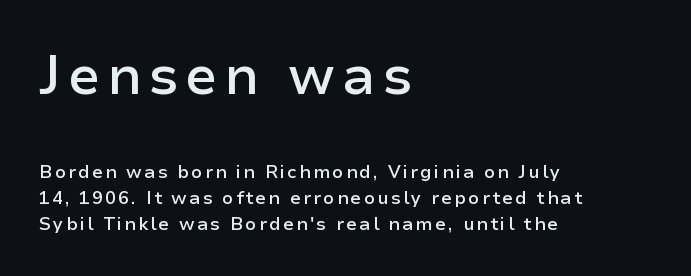
The image shows 54 px semibold sans-serif type, upright; set left-aligned, normal line spacing (1.43x), not underlined; the first (top) block is 3.0x larger; low stroke contrast and a medium x-height.
